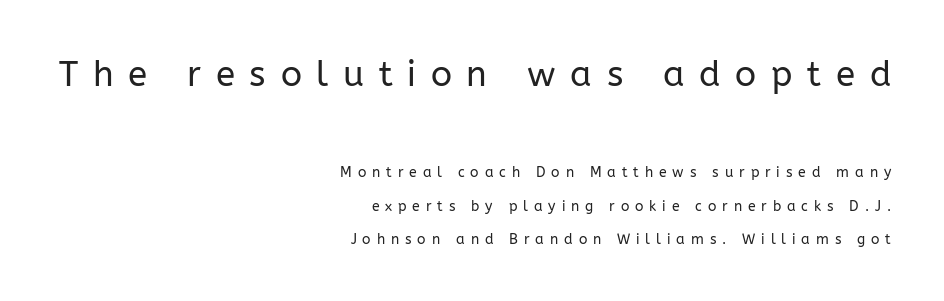
Q: Is the text bold? A: No.
Q: Is the text italic (slanted)? A: No, it is upright.
Q: Is the typeface a serif or a sans-serif typeface? A: Sans-serif.
Q: Is the text underlined? A: No.
Q: How is the paragraph aligned? A: Right-aligned.
Q: Is the spacing between letters normal or unusually wide? A: Unusually wide.
Q: Is the spacing between lines tight, normal or loose? A: Loose.
Q: Which block of text is set in a larger size, the first (top) or the second (bottom)? A: The first (top) one.
Q: Width (condensed, normal, or wide)? A: Normal.
Q: Stroke contrast? A: Low.
Q: x-height? A: Medium.
Q: Monospaced? A: No.
